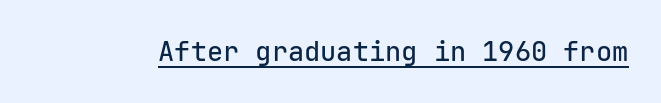
The image shows 27 px text type, upright; set normal letter spacing, underlined.
